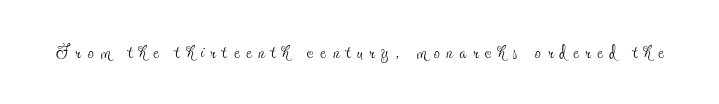
The image shows 25 px text type; set unusually wide letter spacing (+0.27 em), not underlined.
